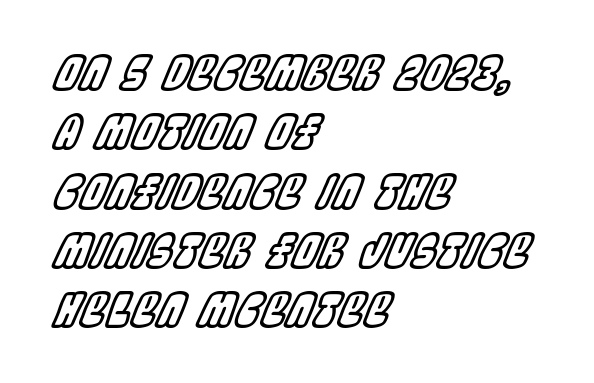
Q: Is the text italic (slanted)? A: Yes, it leans right by about 22 degrees.
Q: Is the text underlined? A: No.
Q: How is the paragraph aligned? A: Left-aligned.
Q: Is the spacing between letters normal or unusually wide? A: Normal.
Q: Is the spacing between lines tight, normal or loose? A: Normal.
Q: Width (condensed, normal, or wide)? A: Condensed.
Q: x-height? A: Large.
Q: Monospaced? A: No.
